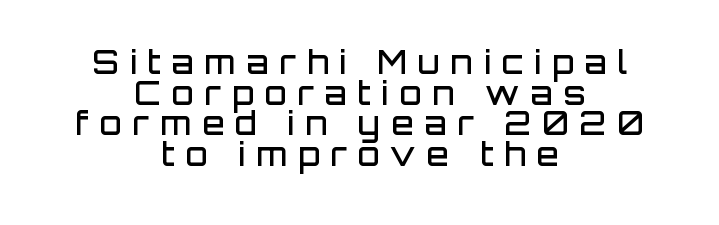
The tracking reads as deliberately expanded to a designer's eye. Is this a fixed-width face? No — the glyphs have proportional, varying widths. Tightly led — the rows are bunched. The lettering holds an erect, upright posture throughout. This sample is center-justified, so both line endings float freely. In terms of weight, the rendering is demibold, just under bold.
